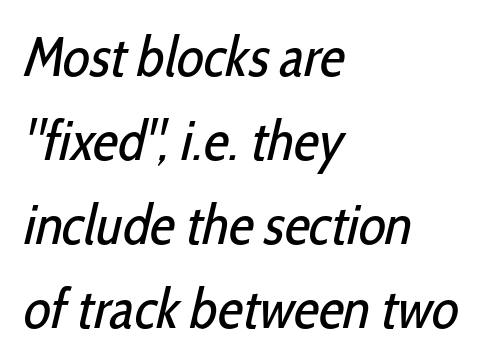
Visually the block forms a straight wall on the left and a jagged coastline on the right. Letter spacing: default. The cut favours lightness, reaching ordinary text weight at its darkest. Serif or sans? Sans — the stroke terminals are bare. Compared with typical paragraphs, the rows here are spaced about the same. Do the characters align in a grid? No, the font is proportional.
